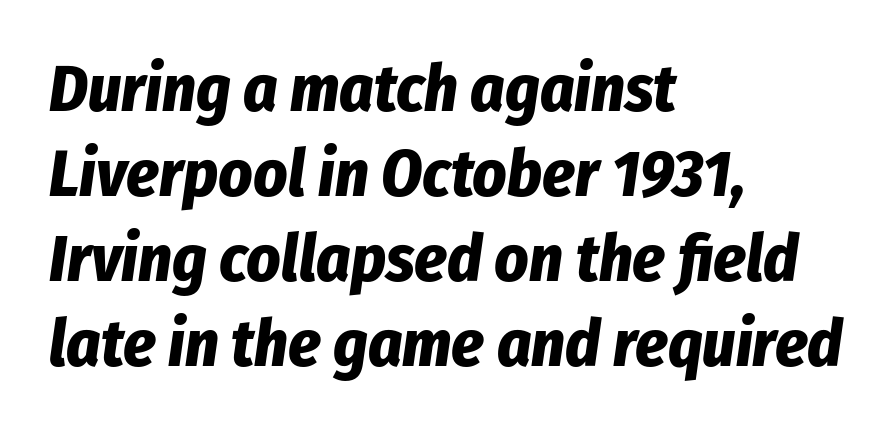
Q: Is the text bold? A: Yes.
Q: Is the text italic (slanted)? A: Yes, it leans right by about 8 degrees.
Q: Is the text underlined? A: No.
Q: How is the paragraph aligned? A: Left-aligned.
Q: Is the spacing between letters normal or unusually wide? A: Normal.
Q: Is the spacing between lines tight, normal or loose? A: Normal.
Q: Width (condensed, normal, or wide)? A: Condensed.
Q: Stroke contrast? A: Low.
Q: x-height? A: Medium.
Q: Monospaced? A: No.
